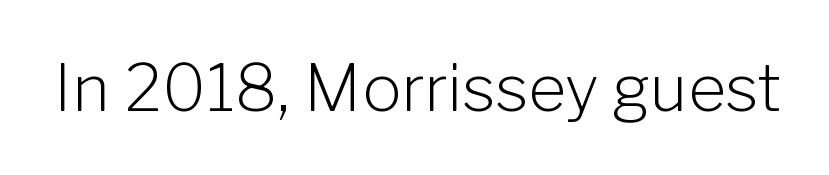
Q: Is the text bold? A: No.
Q: Is the text italic (slanted)? A: No, it is upright.
Q: Is the typeface a serif or a sans-serif typeface? A: Sans-serif.
Q: Is the text underlined? A: No.
Q: Is the spacing between letters normal or unusually wide? A: Normal.
Q: Width (condensed, normal, or wide)? A: Normal.
Q: Stroke contrast? A: Low.
Q: x-height? A: Medium.
Q: Monospaced? A: No.
